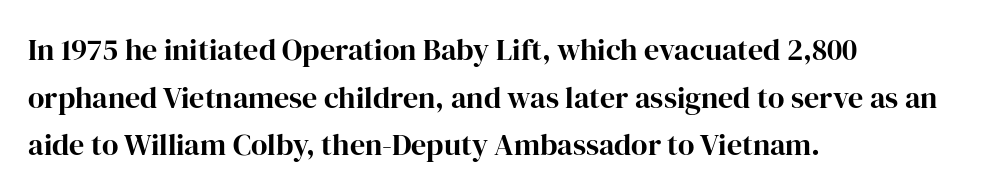
The passage shown is typed in a proportional face where columns would drift. Glance below the letters and you will spot only blank space. The block of text has a typical density, with ordinary space between rows. Characters follow at the spacing the type designer built in. The text was rendered using a seriffed face with decorative stroke endings. Line starts are locked; line ends wander.
